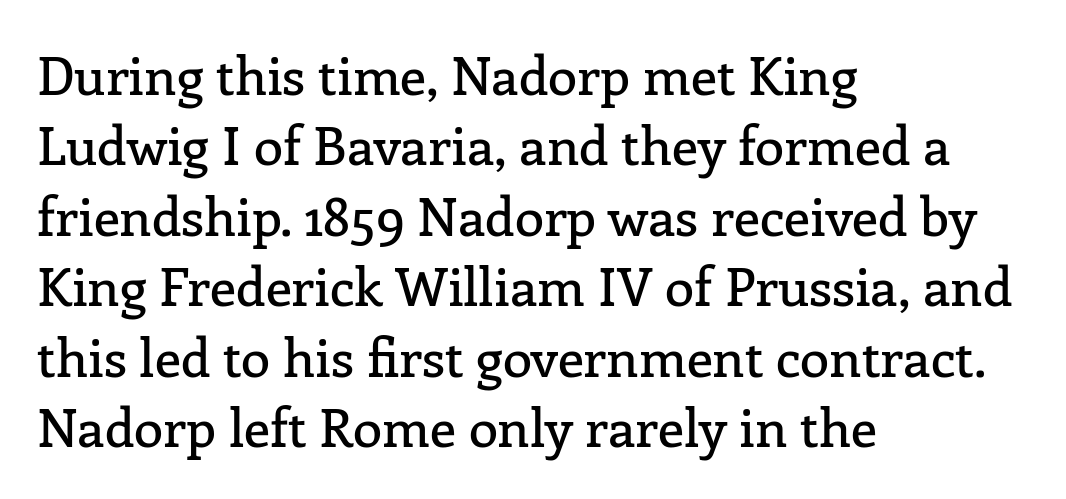
The image shows 53 px serif type, upright; set left-aligned, normal line spacing (1.33x), normal letter spacing, not underlined; low stroke contrast and a medium x-height.
